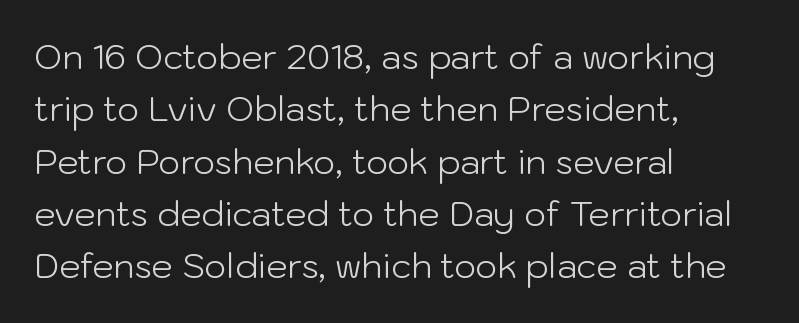
{"serif": "no", "italic": "no", "bold": "no", "weight": "light", "width": "normal", "stroke_contrast": "low", "x_height": "medium", "monospaced": "no", "underline": "no", "align": "left", "line_spacing": "normal", "line_spacing_ratio": 1.54, "letter_spacing": "normal", "letter_spacing_em": 0.0, "glyph_px": 34}
